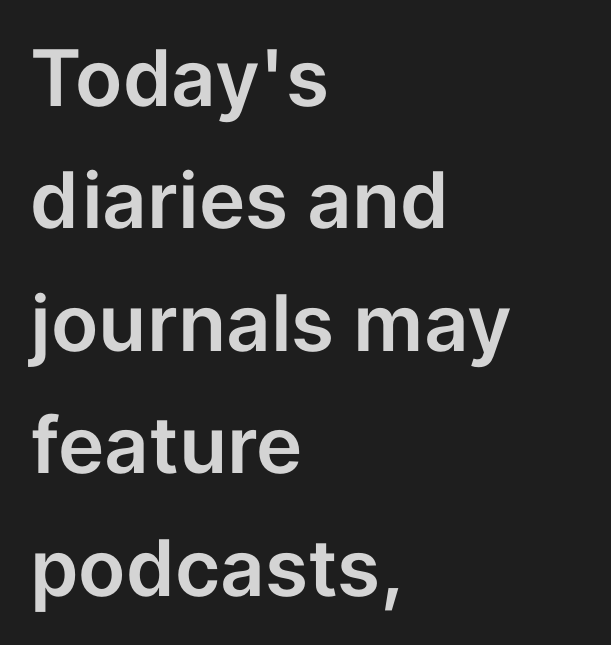
Q: Is the text italic (slanted)? A: No, it is upright.
Q: Is the typeface a serif or a sans-serif typeface? A: Sans-serif.
Q: Is the text underlined? A: No.
Q: How is the paragraph aligned? A: Left-aligned.
Q: Is the spacing between letters normal or unusually wide? A: Normal.
Q: Is the spacing between lines tight, normal or loose? A: Normal.
Q: Width (condensed, normal, or wide)? A: Normal.
Q: Stroke contrast? A: Low.
Q: x-height? A: Medium.
Q: Monospaced? A: No.
